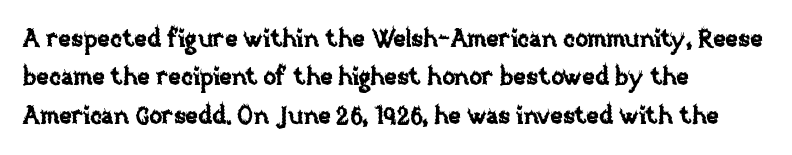
{"italic": "no", "underline": "no", "align": "left", "line_spacing": "normal", "line_spacing_ratio": 1.6, "letter_spacing": "normal", "letter_spacing_em": 0.0, "glyph_px": 24}
